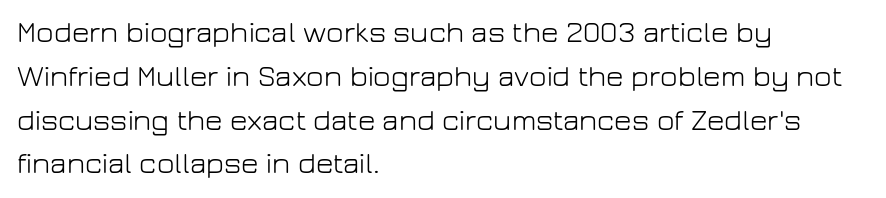
{"serif": "no", "italic": "no", "bold": "no", "weight": "light", "width": "normal", "stroke_contrast": "low", "x_height": "medium", "monospaced": "no", "underline": "no", "align": "left", "line_spacing": "normal", "line_spacing_ratio": 1.46, "letter_spacing": "normal", "letter_spacing_em": 0.0, "glyph_px": 30}
